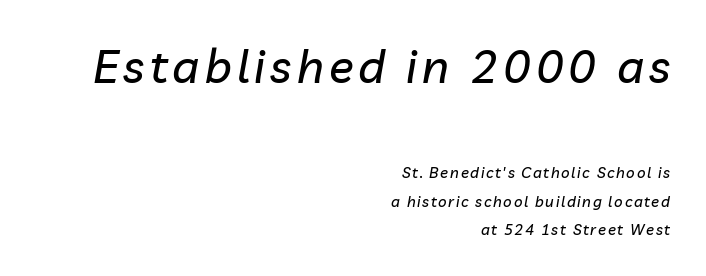
The image shows 46 px text type, italic (leaning right); set right-aligned, loose line spacing (1.93x), not underlined; the first (top) block is 3.07x larger; low stroke contrast and a medium x-height.
